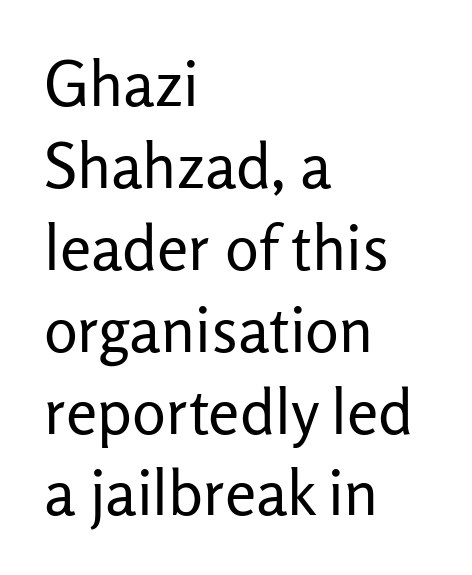
Q: Is the text bold? A: No.
Q: Is the text italic (slanted)? A: No, it is upright.
Q: Is the typeface a serif or a sans-serif typeface? A: Sans-serif.
Q: Is the text underlined? A: No.
Q: How is the paragraph aligned? A: Left-aligned.
Q: Is the spacing between letters normal or unusually wide? A: Normal.
Q: Is the spacing between lines tight, normal or loose? A: Normal.
Q: Width (condensed, normal, or wide)? A: Normal.
Q: Stroke contrast? A: Low.
Q: x-height? A: Medium.
Q: Monospaced? A: No.
